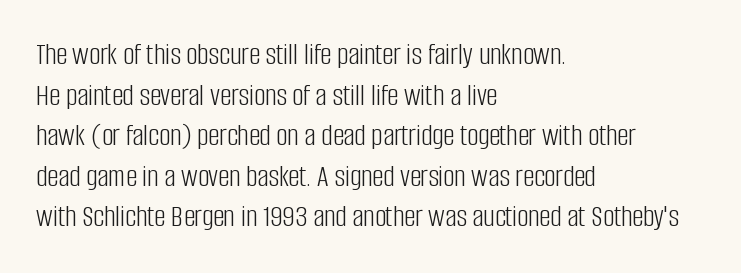
{"serif": "no", "italic": "no", "bold": "no", "weight": "light", "width": "condensed", "stroke_contrast": "low", "x_height": "large", "monospaced": "no", "underline": "no", "align": "left", "line_spacing": "normal", "line_spacing_ratio": 1.31, "letter_spacing": "normal", "letter_spacing_em": 0.0, "glyph_px": 31}
